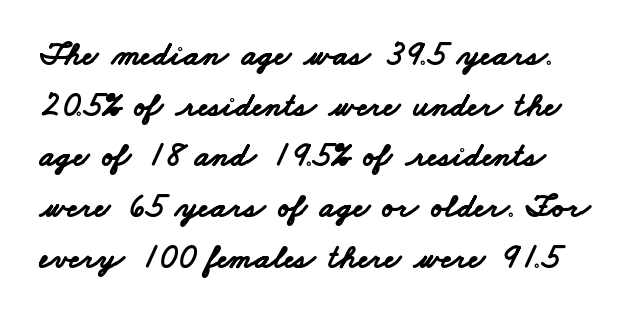
Weight: bold. Serifs: no, the terminals of the letterforms are clean. Glance below the letters and you will spot only blank space. Nobody touched the tracking dial on this one. These lines are rendered in a variable-pitch font.
